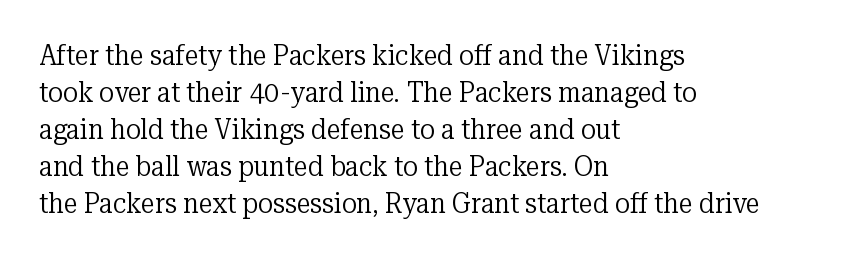
Q: Is the text bold? A: No.
Q: Is the text italic (slanted)? A: No, it is upright.
Q: Is the typeface a serif or a sans-serif typeface? A: Serif.
Q: Is the text underlined? A: No.
Q: How is the paragraph aligned? A: Left-aligned.
Q: Is the spacing between letters normal or unusually wide? A: Normal.
Q: Is the spacing between lines tight, normal or loose? A: Normal.
Q: Width (condensed, normal, or wide)? A: Normal.
Q: Stroke contrast? A: Low.
Q: x-height? A: Medium.
Q: Monospaced? A: No.
